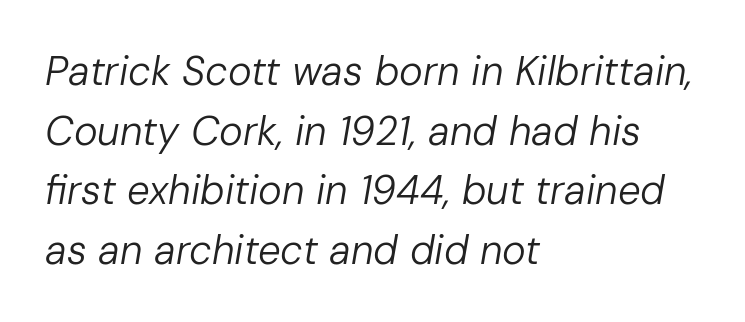
{"italic": "yes", "lean": "right", "slant_degrees": 10, "bold": "no", "weight": "regular", "width": "normal", "stroke_contrast": "low", "x_height": "medium", "monospaced": "no", "underline": "no", "align": "left", "line_spacing": "normal", "line_spacing_ratio": 1.49, "letter_spacing": "normal", "letter_spacing_em": 0.0, "glyph_px": 40}
